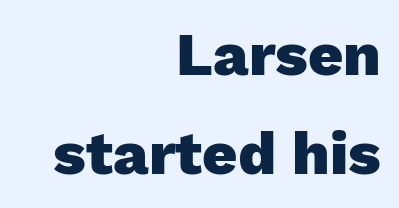
These lines keep a tight, regular rhythm from letter to letter. The string is rendered with underlining switched off. Each new line begins a customary step beneath the previous one. Vertical strokes here are truly vertical.
